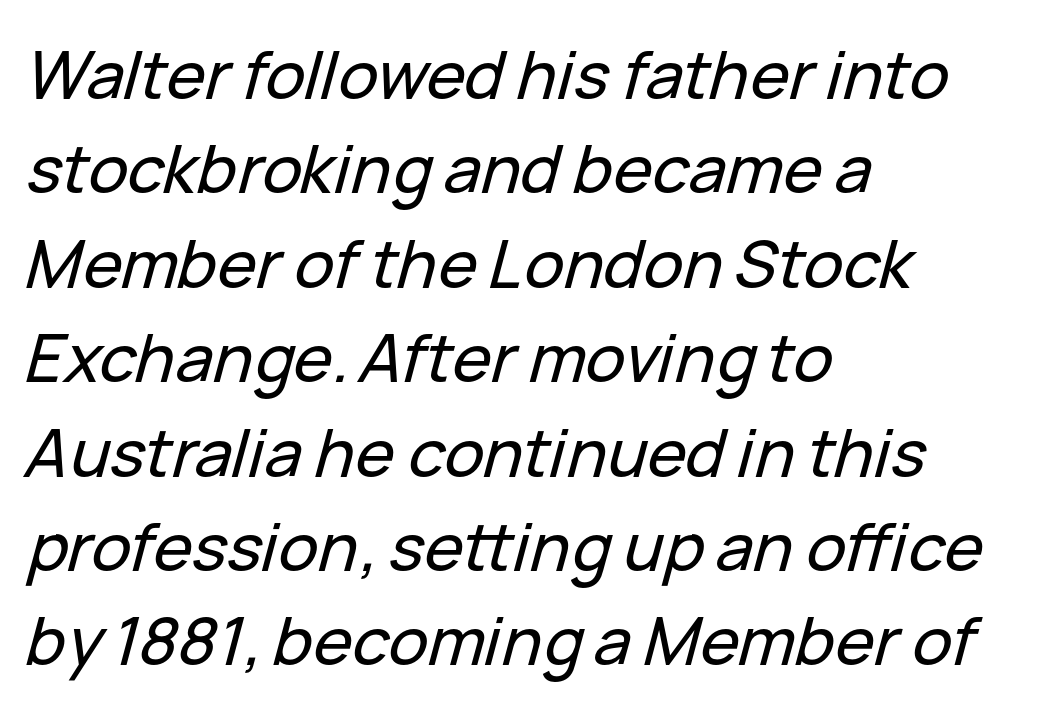
{"italic": "yes", "lean": "right", "slant_degrees": 15, "width": "normal", "stroke_contrast": "low", "x_height": "medium", "monospaced": "no", "underline": "no", "align": "left", "line_spacing": "normal", "line_spacing_ratio": 1.43, "letter_spacing": "normal", "letter_spacing_em": 0.0, "glyph_px": 66}
